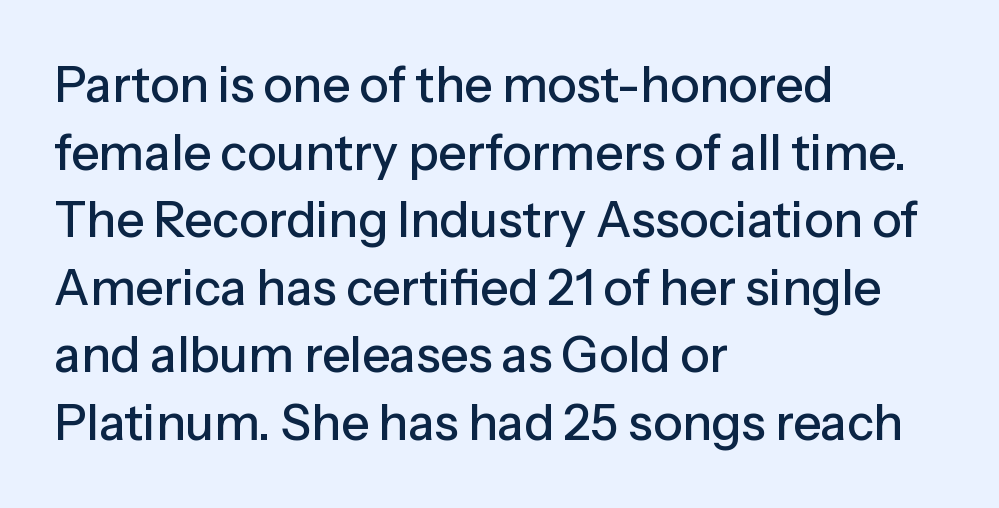
The image shows 49 px sans-serif type, upright; set left-aligned, normal line spacing (1.38x), normal letter spacing, not underlined; low stroke contrast and a medium x-height.
